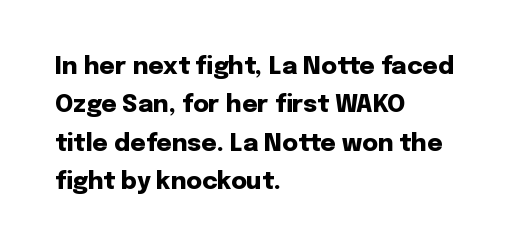
The image shows 24 px bold type, upright; set left-aligned, normal line spacing (1.6x), normal letter spacing, not underlined.
